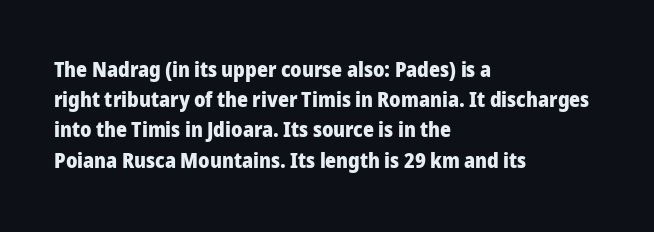
{"italic": "no", "bold": "yes", "underline": "no", "align": "left", "line_spacing": "normal", "line_spacing_ratio": 1.44, "letter_spacing": "normal", "letter_spacing_em": 0.0, "glyph_px": 21}
